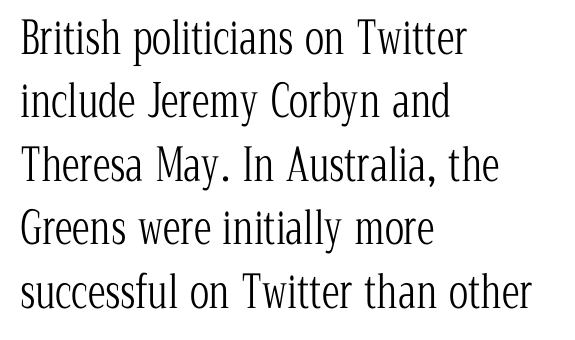
Q: Is the text bold? A: No.
Q: Is the text italic (slanted)? A: No, it is upright.
Q: Is the typeface a serif or a sans-serif typeface? A: Serif.
Q: Is the text underlined? A: No.
Q: How is the paragraph aligned? A: Left-aligned.
Q: Is the spacing between letters normal or unusually wide? A: Normal.
Q: Is the spacing between lines tight, normal or loose? A: Normal.
Q: Width (condensed, normal, or wide)? A: Condensed.
Q: Stroke contrast? A: Low.
Q: x-height? A: Medium.
Q: Monospaced? A: No.
